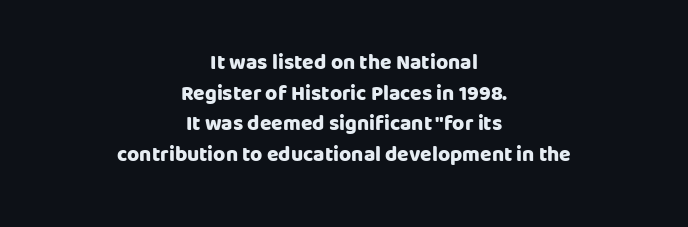
{"italic": "no", "bold": "yes", "underline": "no", "align": "center", "line_spacing": "normal", "line_spacing_ratio": 1.46, "letter_spacing": "normal", "letter_spacing_em": 0.0, "glyph_px": 21}
